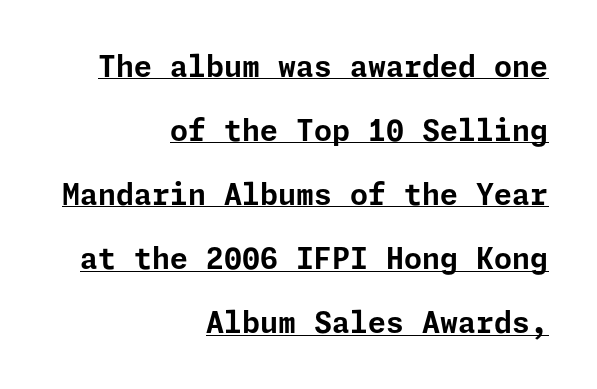
The image shows 29 px bold sans-serif type, upright; set right-aligned, loose line spacing (2.21x), normal letter spacing, underlined; low stroke contrast and a medium x-height.
